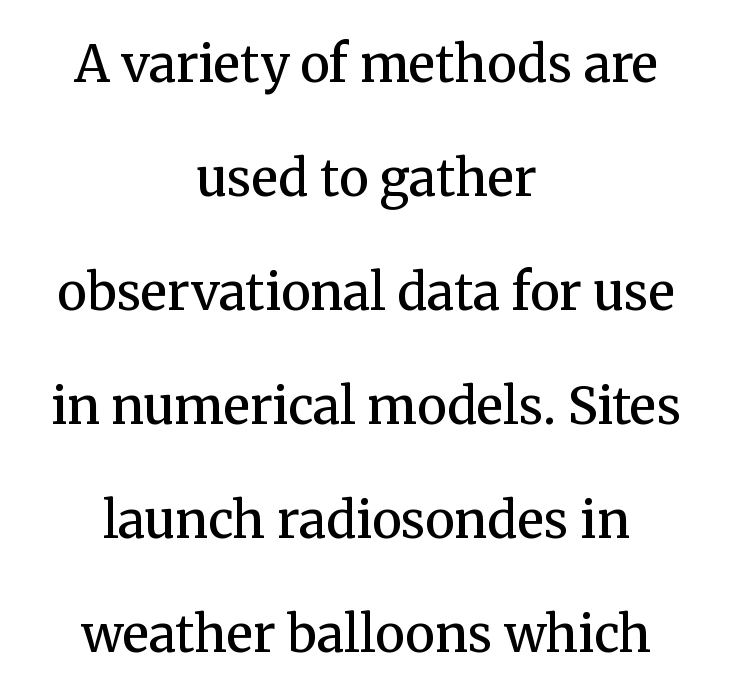
These lines are centered, leaving both edges ragged. Typesetter's note: demi weight, one step under bold. Unlike a clean sans, this face finishes its strokes with serifs. Character widths vary here, with narrow letters taking less room than wide ones. The leading is generous, giving the passage an open texture.
